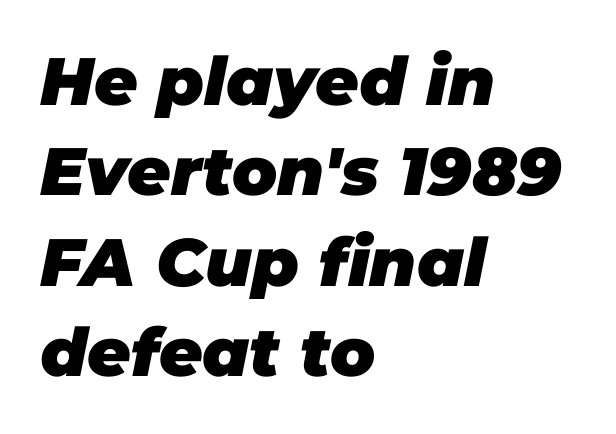
{"italic": "yes", "lean": "right", "slant_degrees": 11, "bold": "yes", "weight": "heavy", "width": "normal", "stroke_contrast": "low", "x_height": "large", "monospaced": "no", "underline": "no", "align": "left", "line_spacing": "normal", "line_spacing_ratio": 1.35, "letter_spacing": "normal", "letter_spacing_em": 0.0, "glyph_px": 67}
